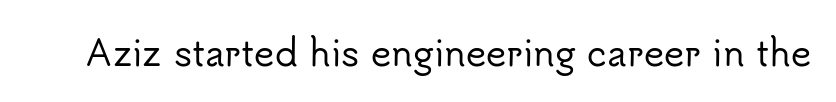
Is the letter spacing exaggerated? No — it looks like the ordinary default. Varying glyph widths throughout — classic text-font behaviour. A typesetter would mark this as roman, not italic. The space directly below the letters is spotless.
